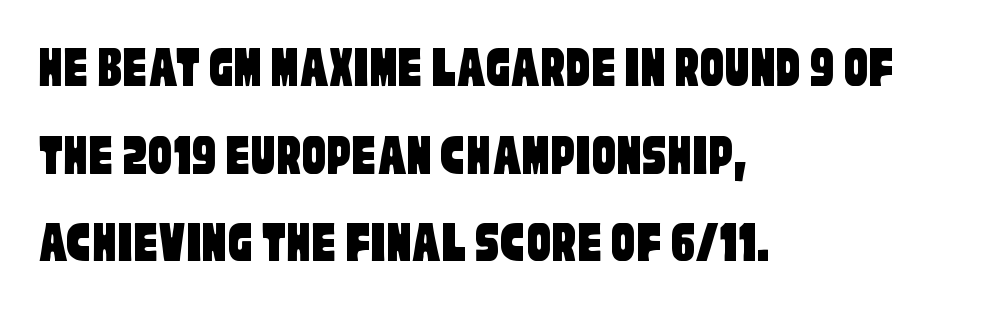
Q: Is the typeface a serif or a sans-serif typeface? A: Sans-serif.
Q: Is the text underlined? A: No.
Q: How is the paragraph aligned? A: Left-aligned.
Q: Is the spacing between letters normal or unusually wide? A: Normal.
Q: Is the spacing between lines tight, normal or loose? A: Normal.
Q: Width (condensed, normal, or wide)? A: Condensed.
Q: Stroke contrast? A: Low.
Q: x-height? A: Large.
Q: Monospaced? A: No.
